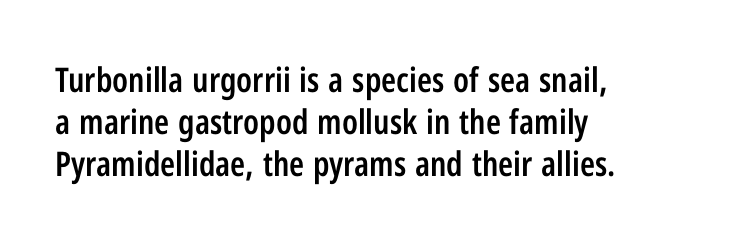
{"serif": "no", "italic": "no", "bold": "semi", "weight": "semibold", "width": "condensed", "stroke_contrast": "low", "x_height": "medium", "monospaced": "no", "underline": "no", "align": "left", "line_spacing_ratio": 1.24, "letter_spacing": "normal", "letter_spacing_em": 0.0, "glyph_px": 34}
